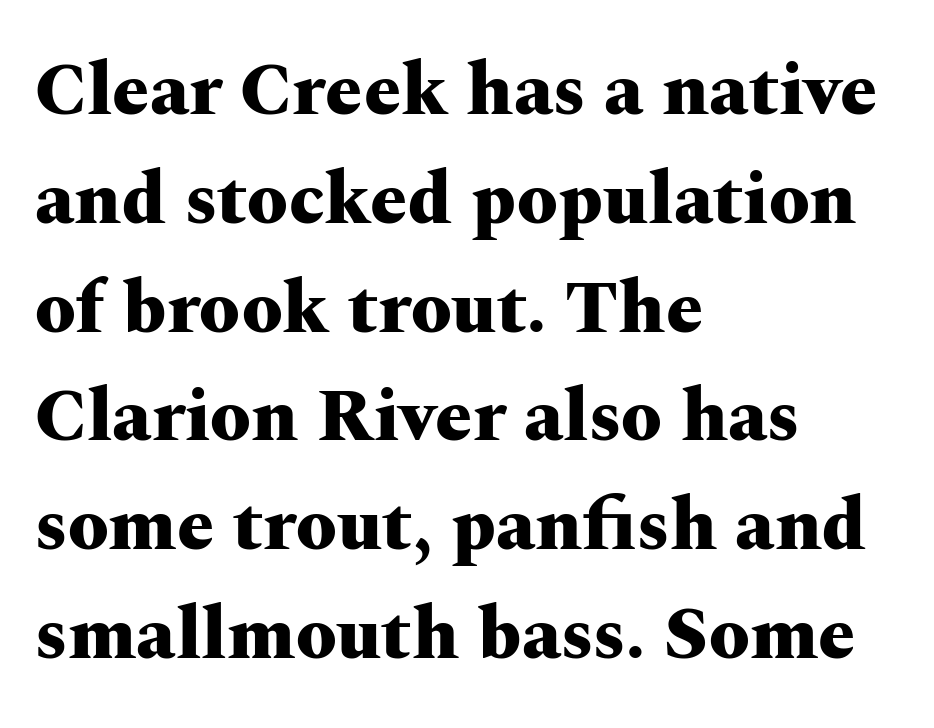
{"serif": "yes", "italic": "no", "bold": "yes", "weight": "heavy", "width": "wide", "stroke_contrast": "medium", "x_height": "medium", "monospaced": "no", "underline": "no", "align": "left", "line_spacing": "normal", "line_spacing_ratio": 1.47, "letter_spacing": "normal", "letter_spacing_em": 0.0, "glyph_px": 74}
